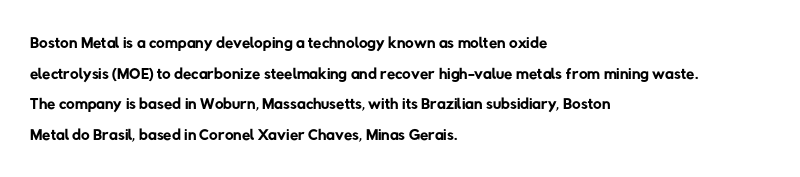
{"bold": "no", "underline": "no", "align": "left", "line_spacing": "normal", "line_spacing_ratio": 1.28, "letter_spacing": "normal", "letter_spacing_em": 0.0, "glyph_px": 24}
